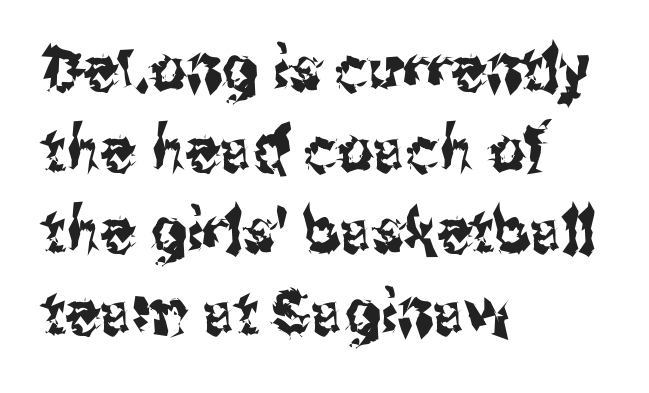
{"serif": "no", "italic": "no", "width": "condensed", "stroke_contrast": "medium", "x_height": "medium", "monospaced": "no", "underline": "no", "align": "left", "line_spacing": "normal", "line_spacing_ratio": 1.31, "letter_spacing": "normal", "letter_spacing_em": 0.0, "glyph_px": 62}
